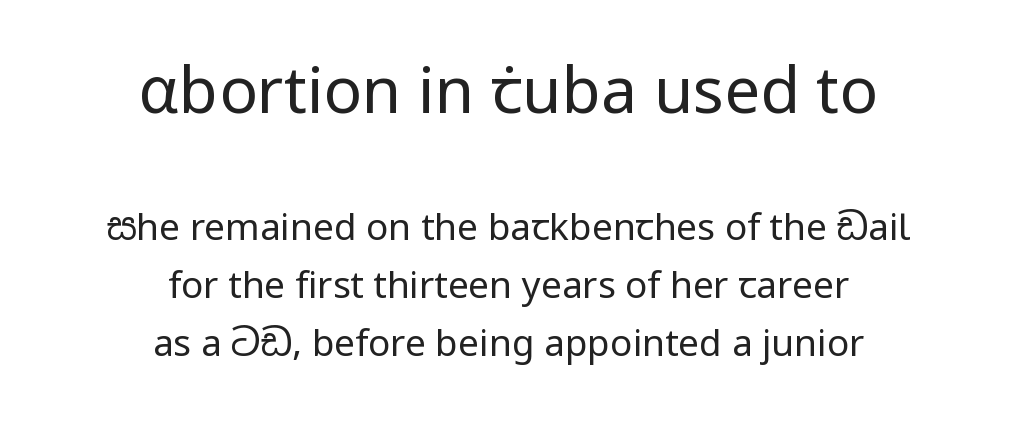
{"serif": "no", "italic": "no", "bold": "no", "weight": "regular", "width": "normal", "stroke_contrast": "low", "x_height": "medium", "monospaced": "no", "underline": "no", "align": "center", "line_spacing": "normal", "line_spacing_ratio": 1.57, "letter_spacing": "normal", "letter_spacing_em": 0.0, "larger_block": "first", "size_ratio": 1.73, "glyph_px": 64}
